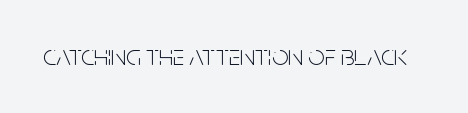
Q: Is the text bold? A: No.
Q: Is the text italic (slanted)? A: No, it is upright.
Q: Is the typeface a serif or a sans-serif typeface? A: Sans-serif.
Q: Is the text underlined? A: No.
Q: Is the spacing between letters normal or unusually wide? A: Normal.
Q: Width (condensed, normal, or wide)? A: Condensed.
Q: Stroke contrast? A: Low.
Q: x-height? A: Large.
Q: Monospaced? A: No.
